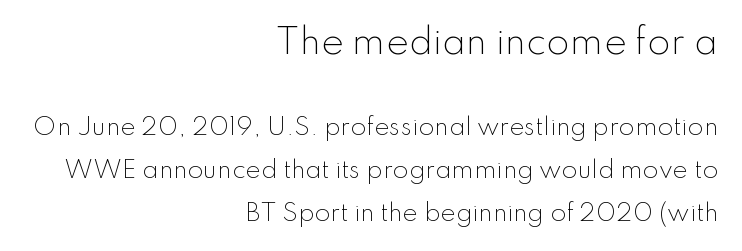
{"serif": "no", "italic": "no", "bold": "no", "weight": "light", "width": "normal", "stroke_contrast": "low", "x_height": "small", "monospaced": "no", "underline": "no", "align": "right", "line_spacing_ratio": 1.87, "letter_spacing": "normal", "letter_spacing_em": 0.0, "larger_block": "first", "size_ratio": 1.48, "glyph_px": 34}
